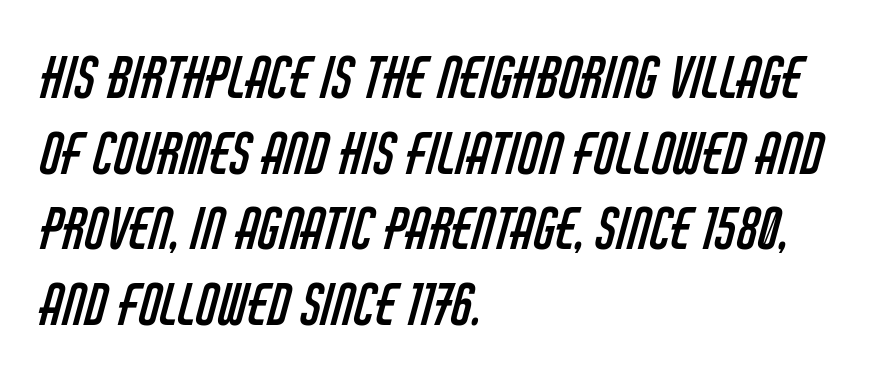
The type is set solid horizontally, with unmodified tracking. Looks like regular typesetting: each glyph gets only the width it needs. The rows are spaced the way most documents space them. Where is the straight margin? On the left. The zone under the glyphs is completely vacant.
